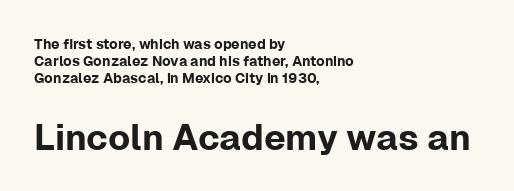
The passage shown begins with its smaller block and ends with its larger one. You could call the tracking neutral — neither tight nor loose. The area under the type is left untouched. Line beginnings align vertically; line endings do not.
